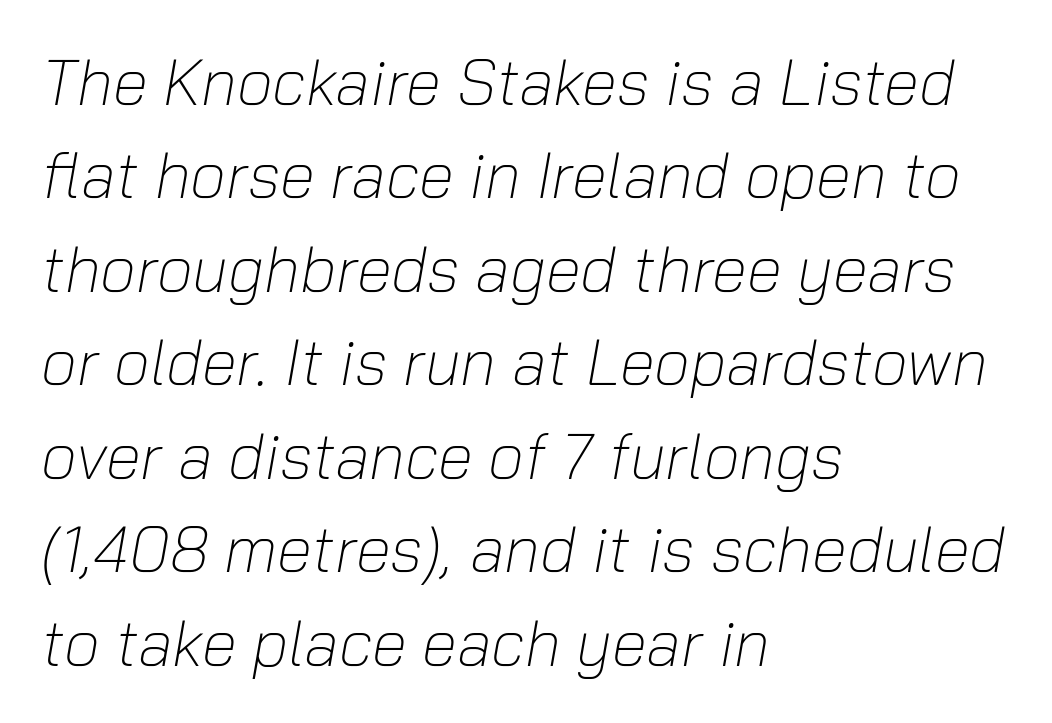
The image shows 64 px light type, italic (leaning right); set left-aligned, normal line spacing (1.46x), normal letter spacing, not underlined; low stroke contrast and a medium x-height.
